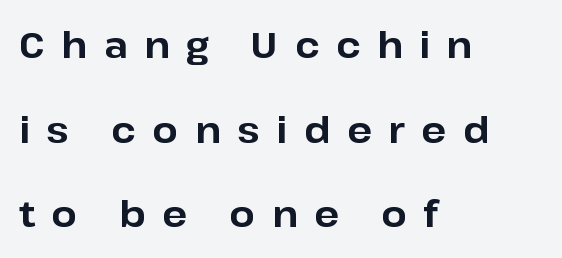
Beneath every word, the page is bare. These lines are rendered in a variable-pitch font. What kind of face is this? One without serifs — a sans. How would I describe the line gaps? Wide and relaxed. One-word summary of the alignment: left. The letters are spread apart with noticeably loose tracking.
